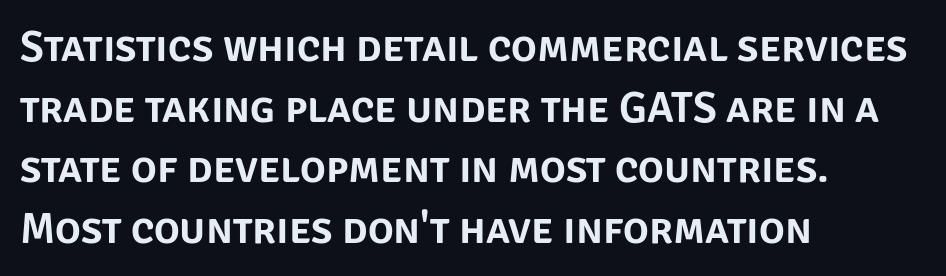
Q: Is the text italic (slanted)? A: No, it is upright.
Q: Is the typeface a serif or a sans-serif typeface? A: Sans-serif.
Q: Is the text underlined? A: No.
Q: How is the paragraph aligned? A: Left-aligned.
Q: Is the spacing between letters normal or unusually wide? A: Normal.
Q: Is the spacing between lines tight, normal or loose? A: Normal.
Q: Width (condensed, normal, or wide)? A: Normal.
Q: Stroke contrast? A: Low.
Q: x-height? A: Large.
Q: Monospaced? A: No.
